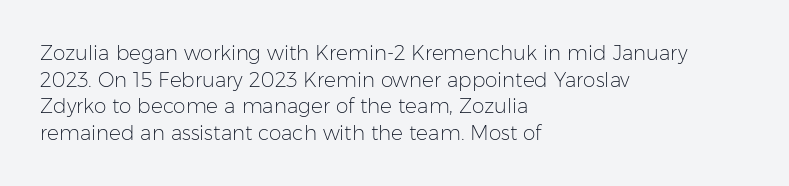
The image shows 20 px text type, upright; set left-aligned, normal line spacing (1.33x), normal letter spacing, not underlined.
